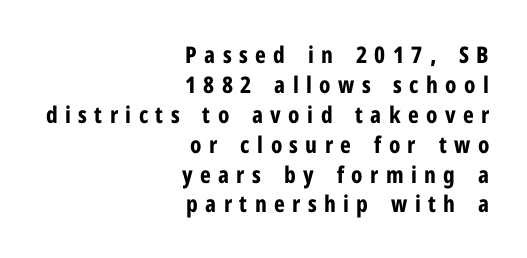
Letter spacing: wide. Normally led — the rows are evenly, conventionally spaced. Chunky letters — that's bold for sure. Check the space under the baseline: it is left empty.
